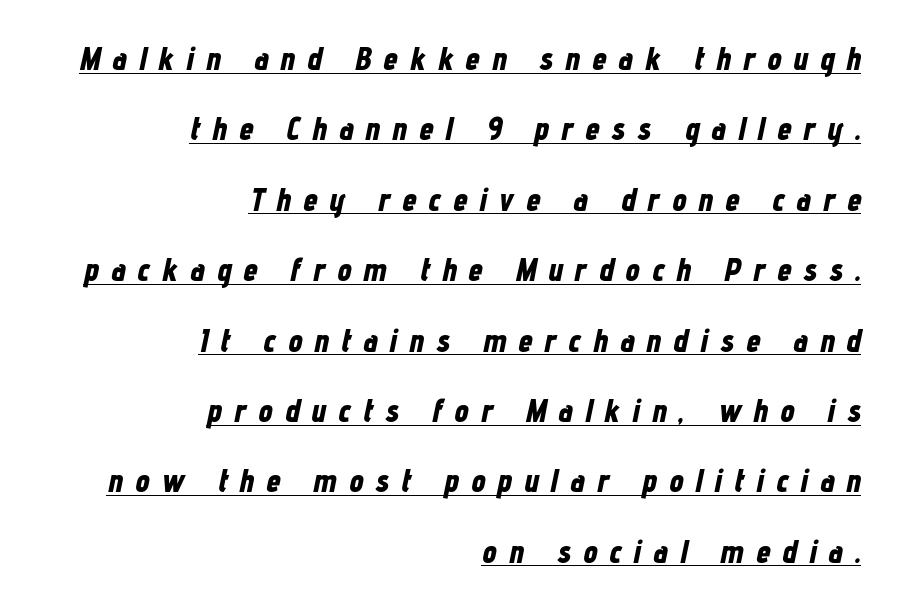
{"italic": "yes", "lean": "right", "slant_degrees": 12, "bold": "yes", "weight": "bold", "width": "condensed", "stroke_contrast": "low", "x_height": "medium", "monospaced": "no", "underline": "yes", "align": "right", "line_spacing": "loose", "line_spacing_ratio": 2.2, "letter_spacing": "wide", "letter_spacing_em": 0.38, "glyph_px": 32}
